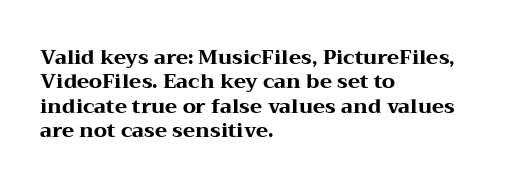
In terms of weight, the rendering is a true, heavy bold. In CSS terms this would be text-align: left. This rendering leaves character spacing at its baseline value. Honestly, there is no underline to notice here at all. The typography opts for an upright posture over an oblique one.
